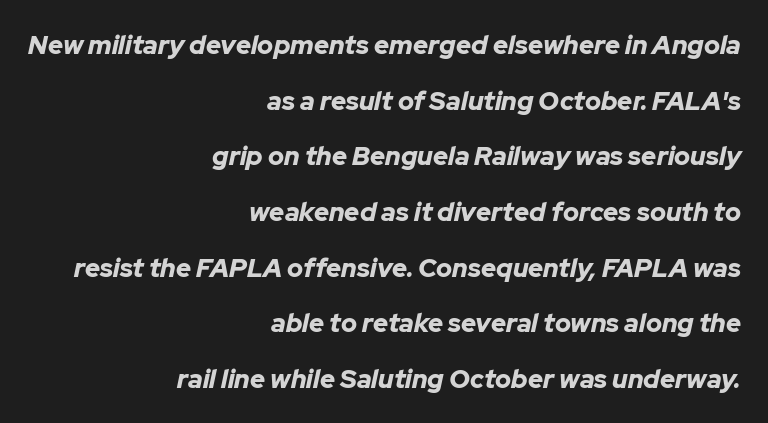
Q: Is the text bold? A: Yes.
Q: Is the text italic (slanted)? A: Yes, it leans right by about 12 degrees.
Q: Is the text underlined? A: No.
Q: How is the paragraph aligned? A: Right-aligned.
Q: Is the spacing between letters normal or unusually wide? A: Normal.
Q: Is the spacing between lines tight, normal or loose? A: Loose.
